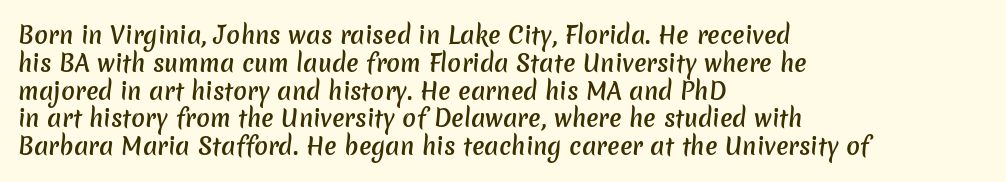
A semibold gives these letters moderate extra thickness, short of bold. Line beginnings align vertically; line endings do not. Tracking value appears to be zero — textbook default spacing. The strip under each line holds only bare page.
